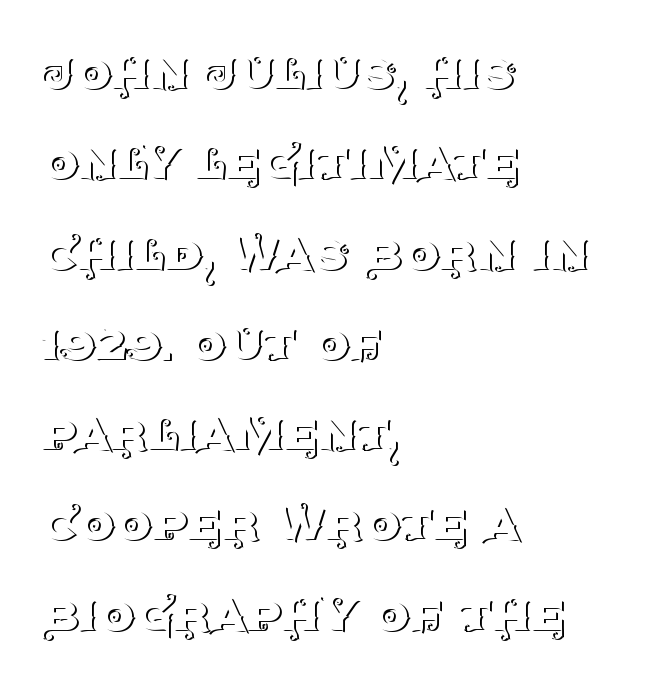
Q: Is the text bold? A: No.
Q: Is the text italic (slanted)? A: No, it is upright.
Q: Is the typeface a serif or a sans-serif typeface? A: Serif.
Q: Is the text underlined? A: No.
Q: How is the paragraph aligned? A: Left-aligned.
Q: Is the spacing between letters normal or unusually wide? A: Normal.
Q: Is the spacing between lines tight, normal or loose? A: Normal.
Q: Width (condensed, normal, or wide)? A: Normal.
Q: Stroke contrast? A: Medium.
Q: x-height? A: Large.
Q: Monospaced? A: No.
